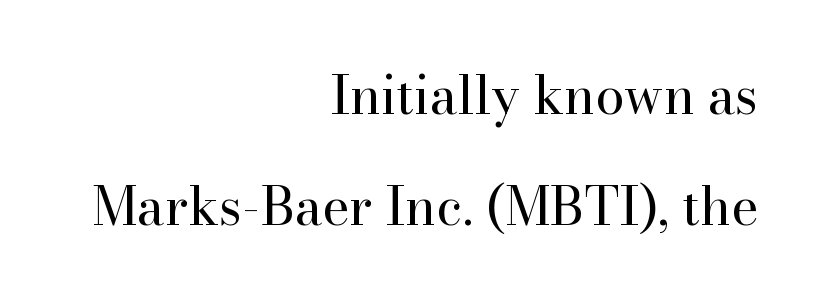
Q: Is the text bold? A: No.
Q: Is the text italic (slanted)? A: No, it is upright.
Q: Is the typeface a serif or a sans-serif typeface? A: Serif.
Q: Is the text underlined? A: No.
Q: How is the paragraph aligned? A: Right-aligned.
Q: Is the spacing between letters normal or unusually wide? A: Normal.
Q: Is the spacing between lines tight, normal or loose? A: Loose.
Q: Width (condensed, normal, or wide)? A: Normal.
Q: Stroke contrast? A: High.
Q: x-height? A: Small.
Q: Monospaced? A: No.
